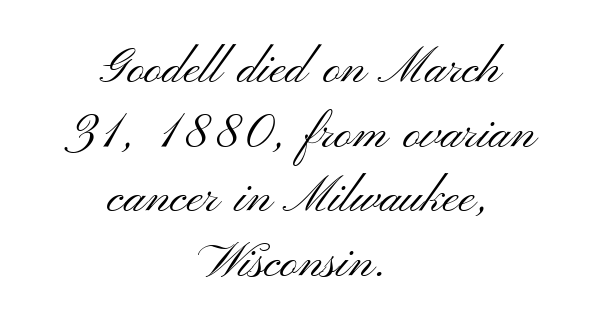
The zone under the glyphs is completely vacant. The letterforms sit at book weight or below. Character widths vary here, with narrow letters taking less room than wide ones.
